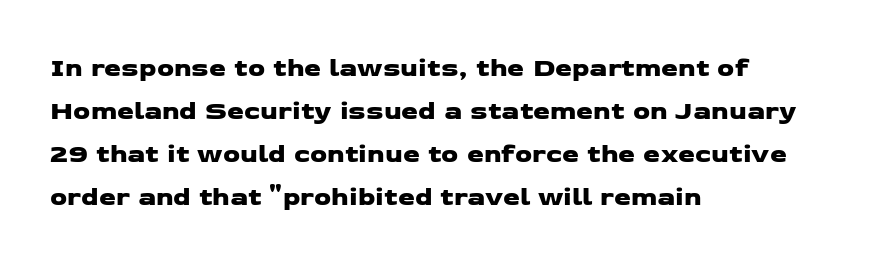
The image shows 27 px text type; set left-aligned, normal line spacing (1.59x), normal letter spacing, not underlined.
